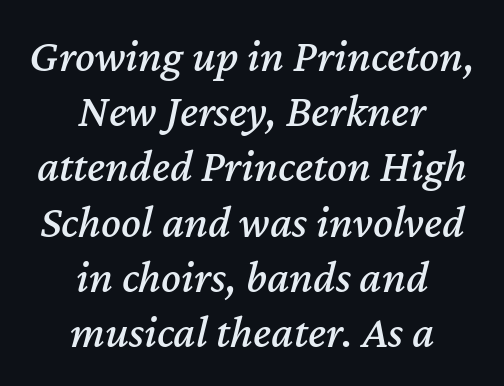
{"italic": "yes", "lean": "right", "slant_degrees": 12, "width": "normal", "stroke_contrast": "medium", "x_height": "medium", "monospaced": "no", "underline": "no", "align": "center", "line_spacing_ratio": 1.2, "letter_spacing": "normal", "letter_spacing_em": 0.0, "glyph_px": 46}
